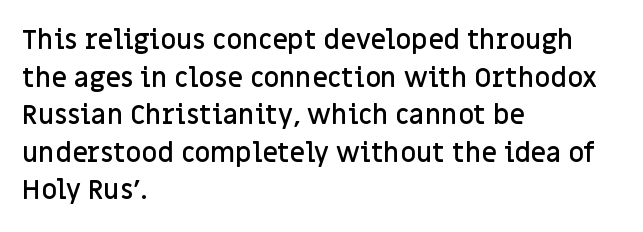
If you drew a ruler down the left edge, every line would touch it. Does the leading feel generous? No, just average. The gap between lines stays unmarked. This is the in-between weight designers call semibold or demi. These lines keep a tight, regular rhythm from letter to letter. This is roman type, the default non-slanted kind.
